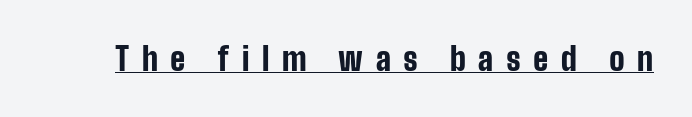
The image shows 32 px bold, condensed sans-serif type, upright; set unusually wide letter spacing (+0.39 em), underlined; low stroke contrast and a medium x-height.
